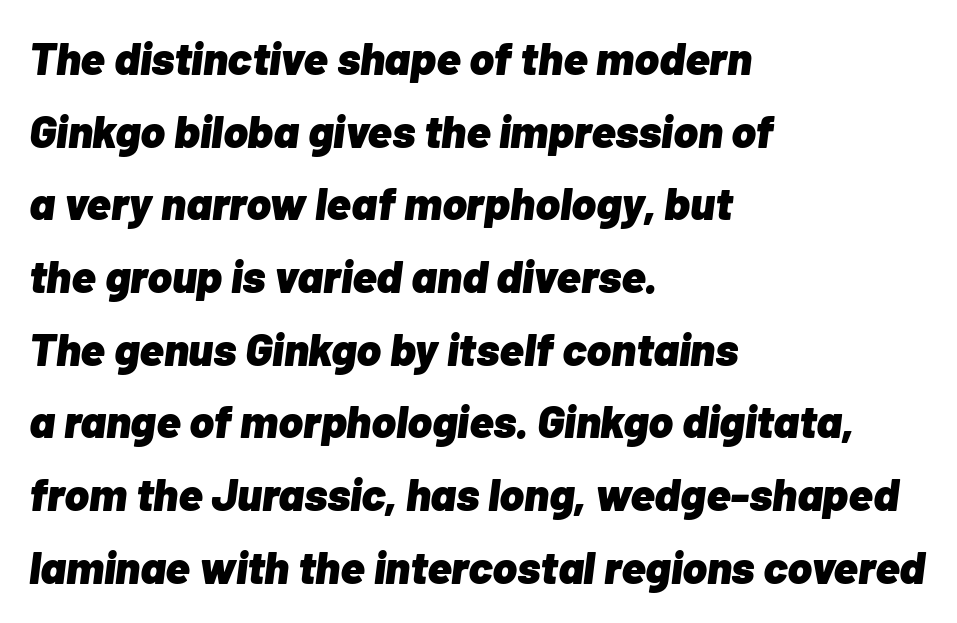
The image shows 46 px heavy type, italic (leaning right); set left-aligned, normal line spacing (1.58x), normal letter spacing, not underlined; low stroke contrast and a medium x-height.
